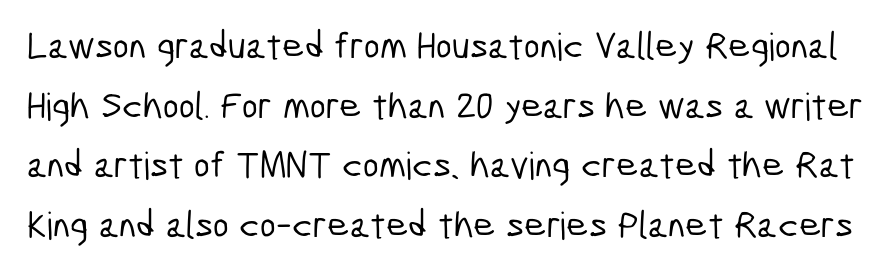
Glance below the letters and you will spot only blank space. Compared with typical body copy, the letter spacing here is the same. The rows are spaced the way most documents space them. Spacing verdict: proportional, widths tailored to each character.
